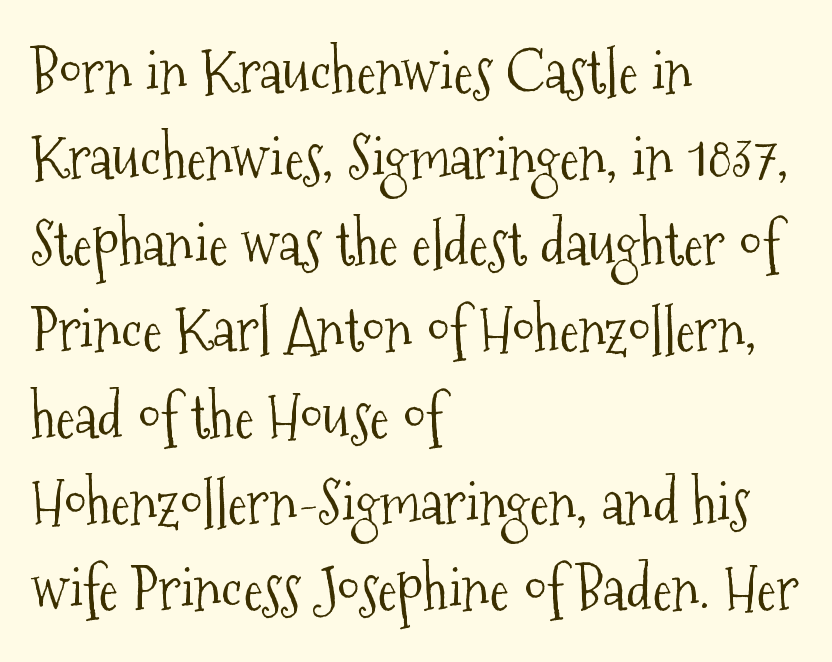
The face used here is rendered with its standard letterfit. The specimen reads as upright at a glance. The passage shown is typed in a proportional face where columns would drift. Typographically, this falls in the serif category.
